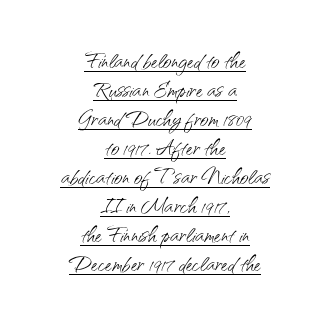
The image shows 29 px light sans-serif type; set centered, tight line spacing (1.0x), normal letter spacing, underlined; medium stroke contrast and a small x-height.
